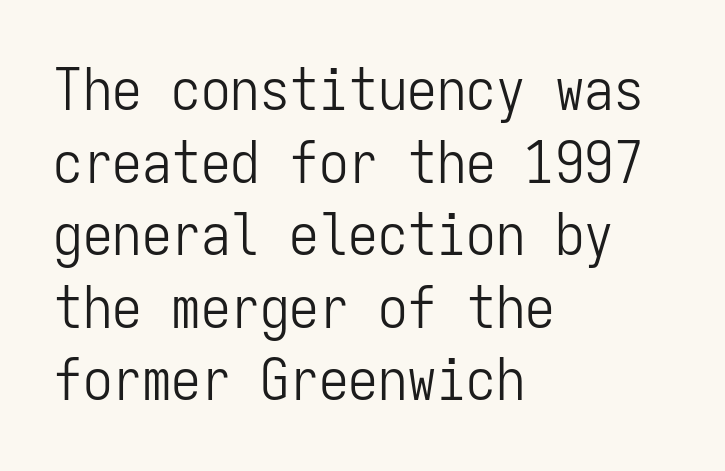
Q: Is the text bold? A: No.
Q: Is the text italic (slanted)? A: No, it is upright.
Q: Is the typeface a serif or a sans-serif typeface? A: Sans-serif.
Q: Is the text underlined? A: No.
Q: How is the paragraph aligned? A: Left-aligned.
Q: Is the spacing between letters normal or unusually wide? A: Normal.
Q: Width (condensed, normal, or wide)? A: Condensed.
Q: Stroke contrast? A: Low.
Q: x-height? A: Medium.
Q: Monospaced? A: Yes.
